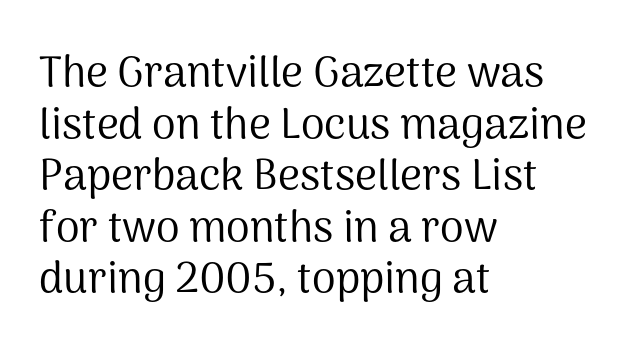
Words float on clear page, feet unadorned. This sample has the flowing, uneven cadence of proportional lettering. Tracking value appears to be zero — textbook default spacing. No chunkiness to these letters — they're not bold.
